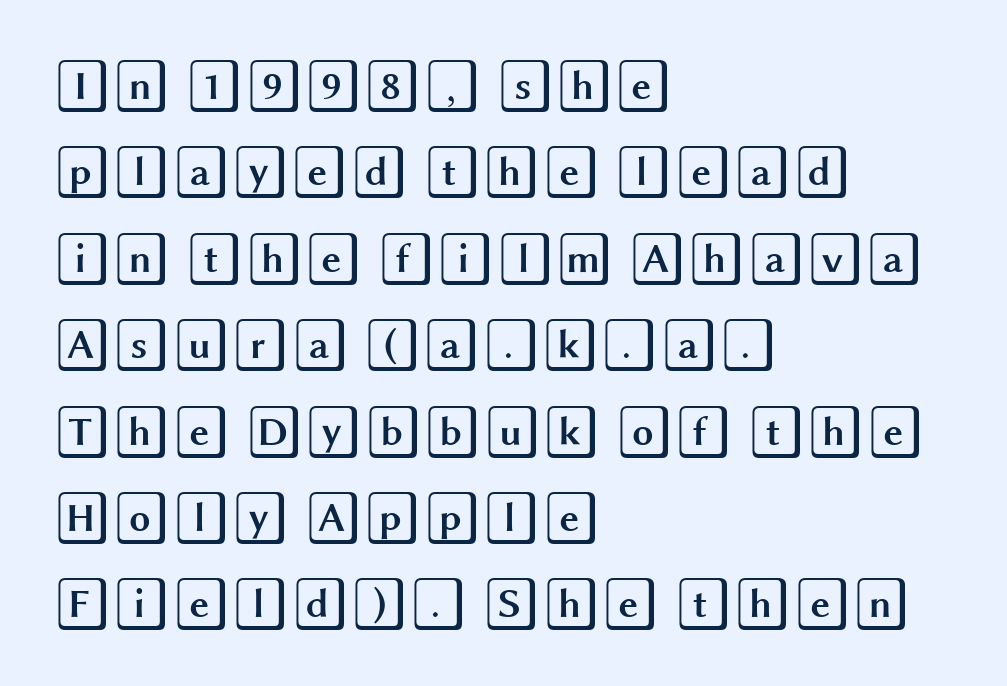
Posture: straight, roman, zero tilt. Horizontal alignment here is leftward, the default for most running prose. This sample uses plain, unmodified letter spacing. Underlining? Definitely not there. Interline gaps are of average width in this sample.
